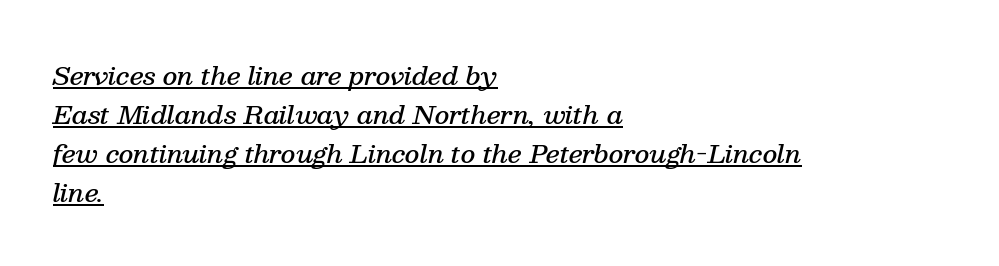
{"italic": "yes", "lean": "right", "slant_degrees": 13, "bold": "semi", "underline": "yes", "align": "left", "line_spacing": "normal", "line_spacing_ratio": 1.56, "letter_spacing": "normal", "letter_spacing_em": 0.0, "glyph_px": 25}
